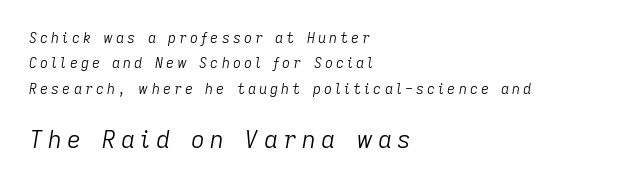
The image shows 24 px text type, italic (leaning right); set left-aligned, line spacing 1.81x, unusually wide letter spacing (+0.22 em), not underlined; the second (bottom) block is 1.71x larger.
